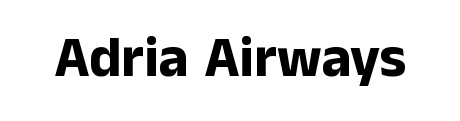
The image shows 57 px bold sans-serif type, upright; set normal letter spacing, not underlined; low stroke contrast and a medium x-height.
